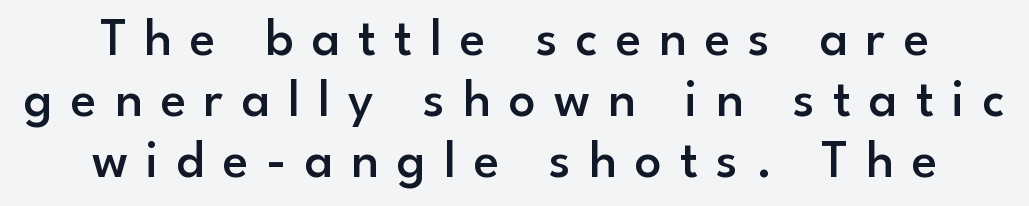
{"serif": "no", "italic": "no", "bold": "semi", "weight": "semibold", "width": "normal", "stroke_contrast": "low", "x_height": "small", "monospaced": "no", "underline": "no", "line_spacing": "tight", "line_spacing_ratio": 1.15, "letter_spacing": "wide", "letter_spacing_em": 0.34, "glyph_px": 53}
